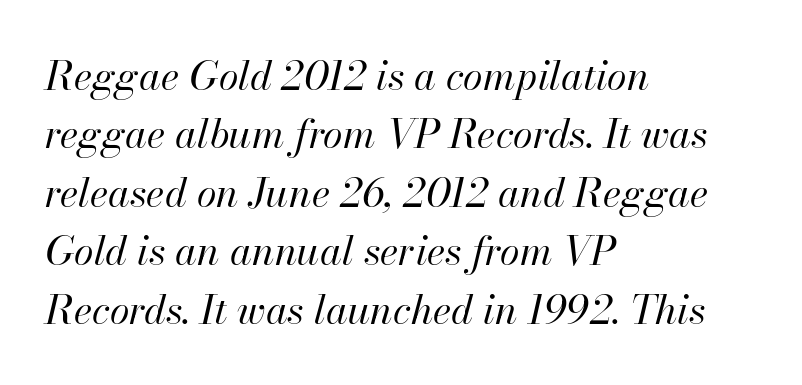
Q: Is the text bold? A: No.
Q: Is the text italic (slanted)? A: Yes, it leans right by about 13 degrees.
Q: Is the text underlined? A: No.
Q: How is the paragraph aligned? A: Left-aligned.
Q: Is the spacing between letters normal or unusually wide? A: Normal.
Q: Is the spacing between lines tight, normal or loose? A: Normal.
Q: Width (condensed, normal, or wide)? A: Normal.
Q: Stroke contrast? A: High.
Q: x-height? A: Small.
Q: Monospaced? A: No.
